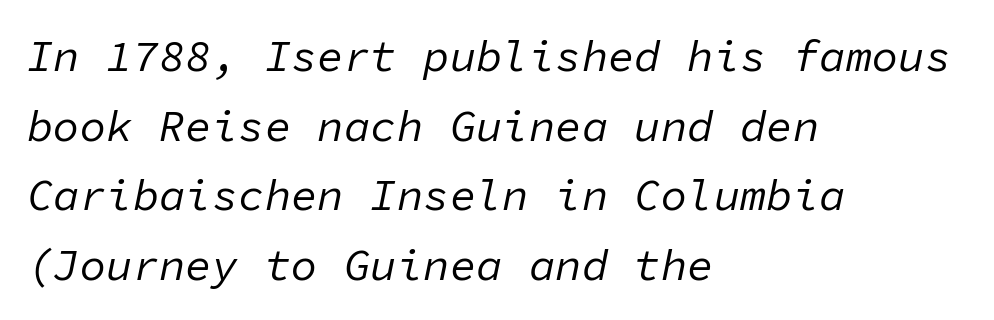
{"italic": "yes", "lean": "right", "slant_degrees": 11, "bold": "no", "weight": "regular", "width": "normal", "stroke_contrast": "low", "x_height": "medium", "monospaced": "yes", "underline": "no", "align": "left", "line_spacing": "normal", "line_spacing_ratio": 1.58, "letter_spacing": "normal", "letter_spacing_em": 0.0, "glyph_px": 44}
